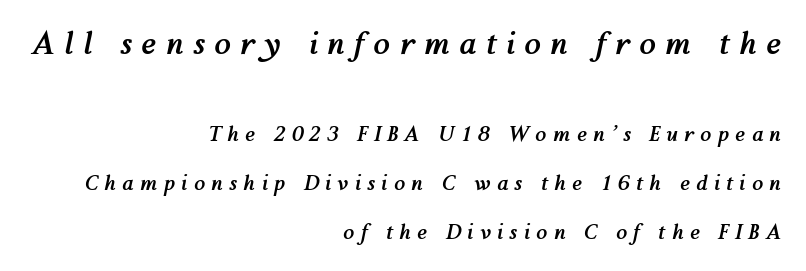
{"italic": "yes", "lean": "right", "slant_degrees": 12, "bold": "yes", "weight": "semibold", "width": "normal", "stroke_contrast": "medium", "x_height": "medium", "monospaced": "no", "underline": "no", "align": "right", "line_spacing": "loose", "line_spacing_ratio": 2.45, "letter_spacing": "wide", "letter_spacing_em": 0.32, "larger_block": "first", "size_ratio": 1.5, "glyph_px": 30}
